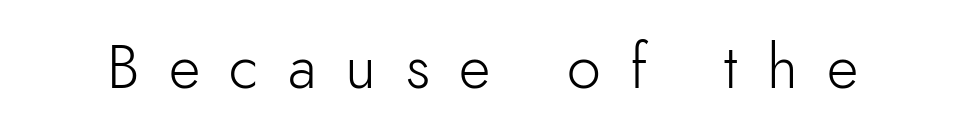
The zone under the glyphs is completely vacant. No heavy texture on the line: the type isn't bold. The rendering uses natural spacing where letterforms have individual widths. The line texture is sparse and dotted thanks to wide tracking. The characters display no serif detailing; their extremities are plain. The font's upright variant was chosen for this text.
